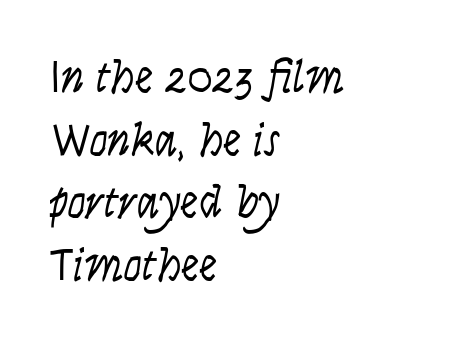
{"serif": "no", "bold": "no", "weight": "light", "width": "condensed", "stroke_contrast": "low", "x_height": "large", "monospaced": "no", "underline": "no", "align": "left", "line_spacing": "normal", "line_spacing_ratio": 1.36, "letter_spacing": "normal", "letter_spacing_em": 0.0, "glyph_px": 46}
